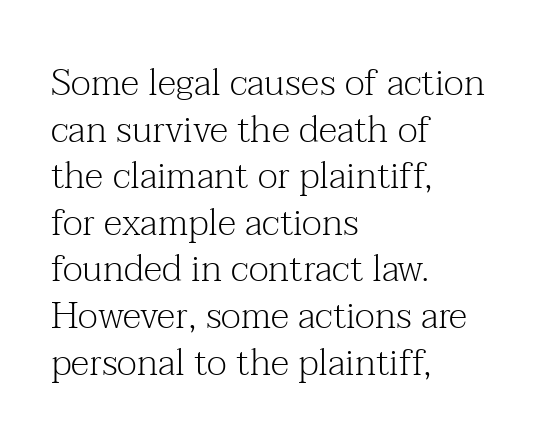
The image shows 37 px light serif type, upright; set left-aligned, normal line spacing (1.26x), normal letter spacing, not underlined; medium stroke contrast and a medium x-height.
